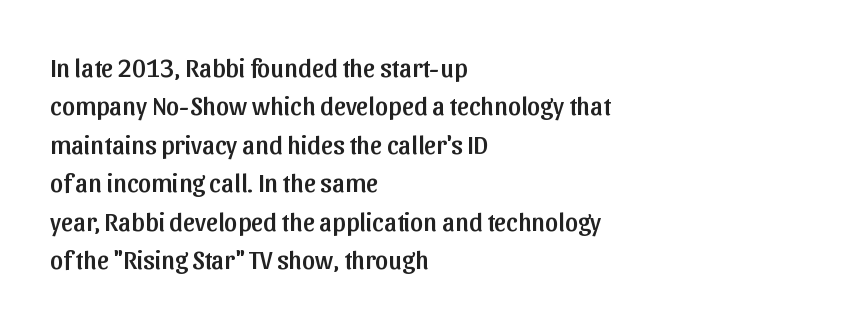
These lines keep a tight, regular rhythm from letter to letter. A student would call this left alignment; a typographer would say flush left, rag right. Descenders are the only things crossing below the line. Evenly set lines give the paragraph a standard silhouette. Ordinary non-slanted type is in use.
